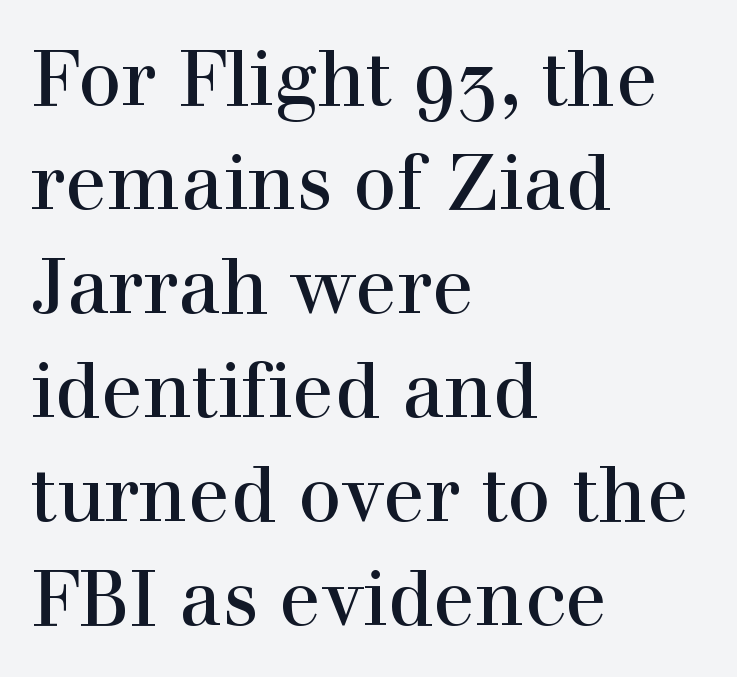
{"serif": "yes", "italic": "no", "width": "normal", "x_height": "medium", "monospaced": "no", "underline": "no", "align": "left", "line_spacing": "normal", "line_spacing_ratio": 1.35, "letter_spacing": "normal", "letter_spacing_em": 0.0, "glyph_px": 77}
